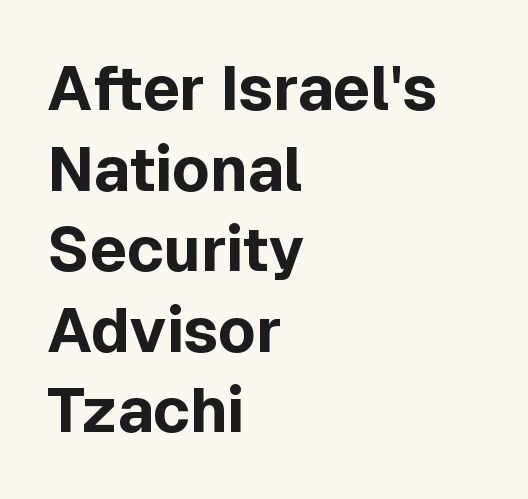
Q: Is the text bold? A: Yes.
Q: Is the text italic (slanted)? A: No, it is upright.
Q: Is the typeface a serif or a sans-serif typeface? A: Sans-serif.
Q: Is the text underlined? A: No.
Q: How is the paragraph aligned? A: Left-aligned.
Q: Is the spacing between letters normal or unusually wide? A: Normal.
Q: Is the spacing between lines tight, normal or loose? A: Normal.
Q: Width (condensed, normal, or wide)? A: Normal.
Q: x-height? A: Medium.
Q: Monospaced? A: No.
